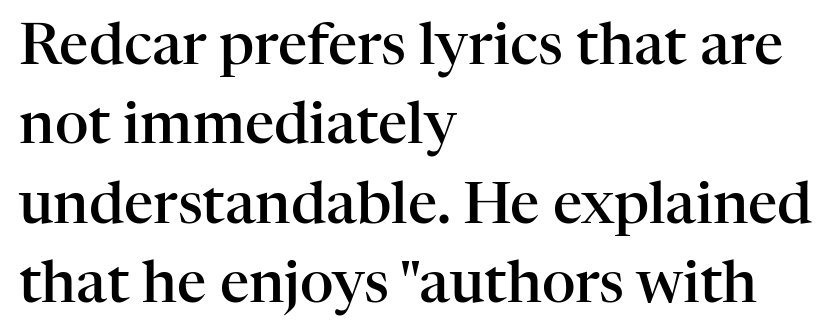
Q: Is the text bold? A: Semi-bold.
Q: Is the text italic (slanted)? A: No, it is upright.
Q: Is the typeface a serif or a sans-serif typeface? A: Serif.
Q: Is the text underlined? A: No.
Q: How is the paragraph aligned? A: Left-aligned.
Q: Is the spacing between letters normal or unusually wide? A: Normal.
Q: Is the spacing between lines tight, normal or loose? A: Normal.
Q: Width (condensed, normal, or wide)? A: Normal.
Q: Stroke contrast? A: High.
Q: x-height? A: Medium.
Q: Monospaced? A: No.
